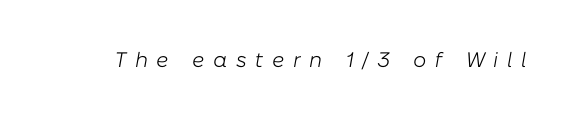
{"italic": "yes", "lean": "right", "slant_degrees": 10, "bold": "no", "underline": "no", "letter_spacing": "wide", "letter_spacing_em": 0.41, "glyph_px": 21}
